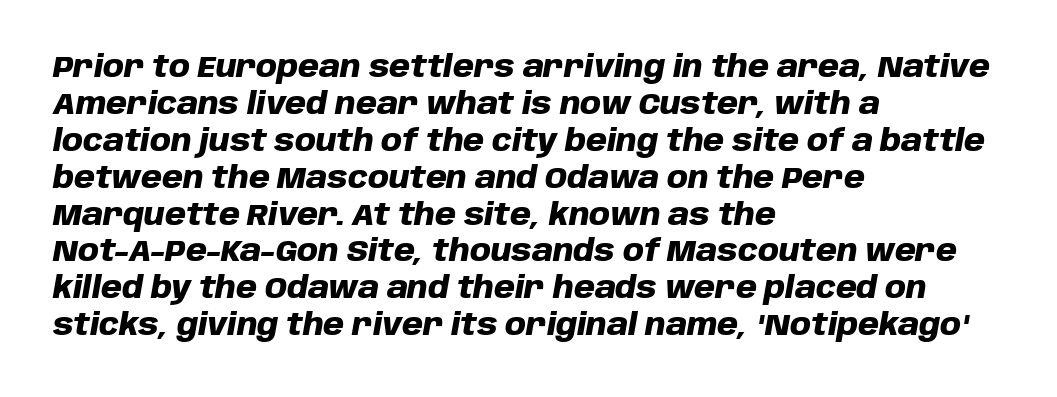
{"italic": "yes", "lean": "right", "slant_degrees": 10, "bold": "yes", "weight": "heavy", "width": "normal", "stroke_contrast": "low", "x_height": "large", "monospaced": "no", "underline": "no", "align": "left", "line_spacing_ratio": 1.23, "letter_spacing": "normal", "letter_spacing_em": 0.0, "glyph_px": 30}
